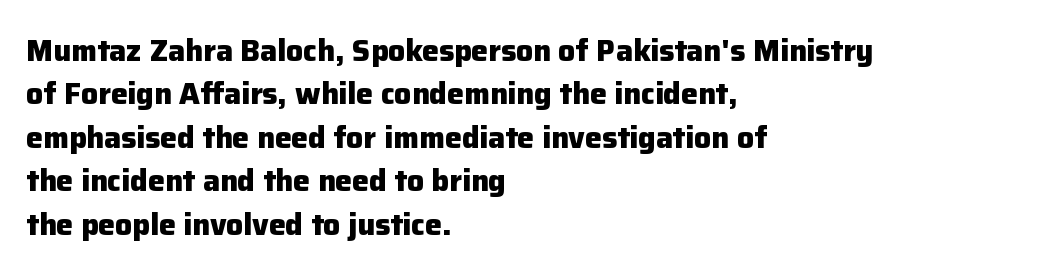
The passage shown is typeset with a sans-serif family. The gap between lines stays unmarked. Line spacing here is normal. Horizontal alignment here is leftward, the default for most running prose. The letters advance in unequal steps, a hallmark of proportional type.
